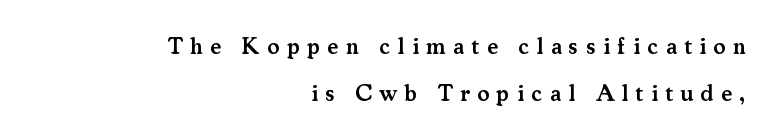
Beneath every word, the page is bare. The leading is generous, giving the passage an open texture. What weight is shown? A semibold, between regular and bold. The font's upright variant was chosen for this text. Notice how the passage keeps a crisp vertical edge on the right only.
